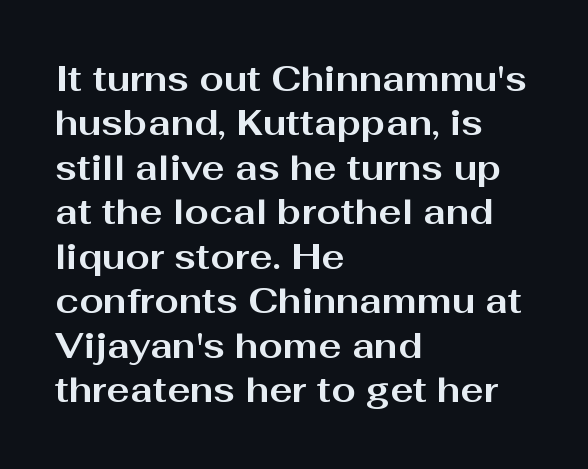
The image shows 35 px bold, wide sans-serif type, upright; set left-aligned, normal line spacing (1.27x), normal letter spacing, not underlined; medium stroke contrast and a medium x-height.
